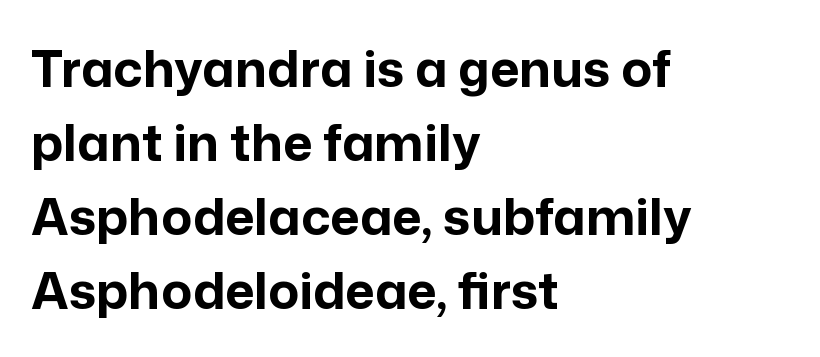
If you drew a line through each stem, it would be perfectly vertical. The baseline area is clear. Short note: letters normally spaced. Summary of weight: heavy, a full bold. The rag falls on the right side of this text block.
